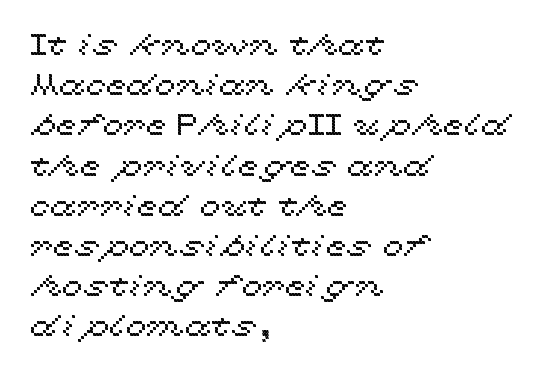
The image shows 30 px wide type; set left-aligned, normal line spacing (1.34x), normal letter spacing, not underlined; a medium x-height.
